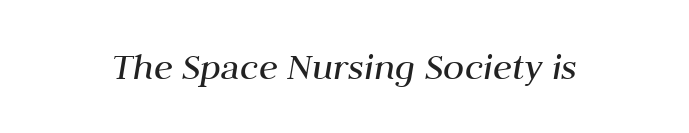
Spacing verdict: proportional, widths tailored to each character. Characters are canted at an angle relative to the baseline's perpendicular. Descenders are the only things crossing below the line. Summary of weight: not heavy and not bold. Nothing unusual about the tracking: characters are spaced as the font intends.
